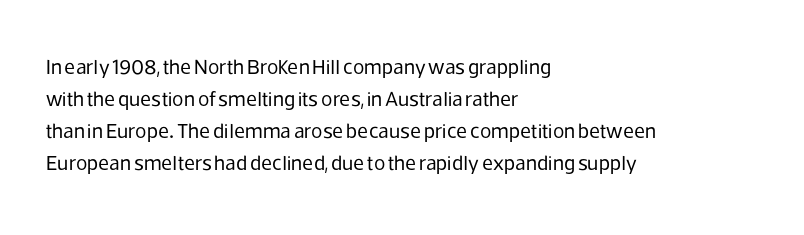
The image shows 21 px text type, upright; set left-aligned, normal line spacing (1.52x), normal letter spacing, not underlined.
